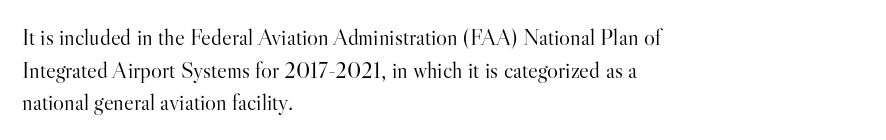
The image shows 23 px text type, upright; set left-aligned, normal line spacing (1.42x), normal letter spacing, not underlined.
